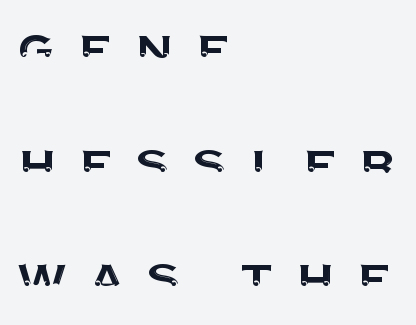
{"serif": "no", "italic": "no", "width": "normal", "stroke_contrast": "medium", "x_height": "large", "monospaced": "no", "underline": "no", "align": "left", "line_spacing_ratio": 1.79, "letter_spacing": "wide", "letter_spacing_em": 0.3, "glyph_px": 64}
